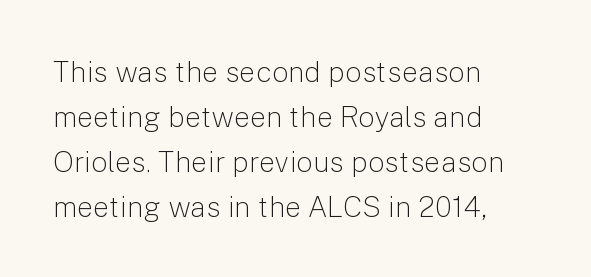
Stroke thickness stays within the range of a standard reading face or lighter. Clear beneath every line of the passage. A normal amount of white space separates one row of letters from the next. Horizontally, the lines are justified to the leading edge only.
